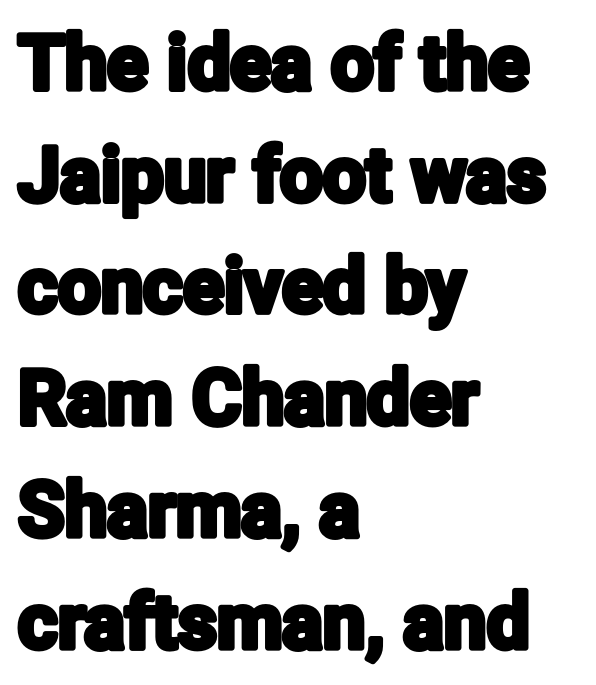
The lines in this sample share a left origin and differ only in where they stop. Upright lettering throughout. No extra tracking has been applied to these lines. Letterform terminals end flat and unadorned throughout the passage. Underlining? Definitely not there.
